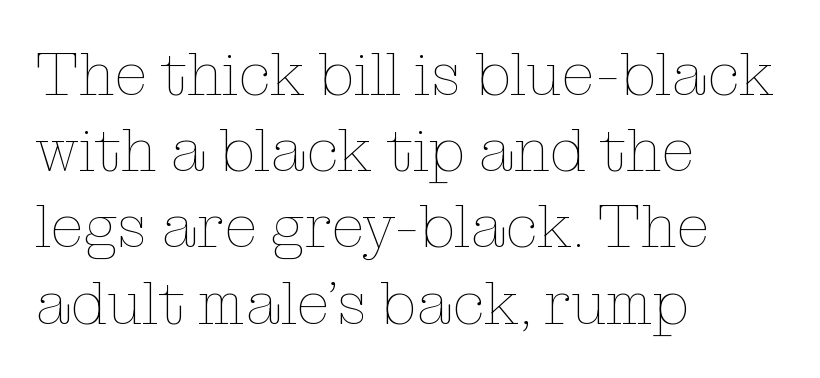
Do the characters align in a grid? No, the font is proportional. You could call the tracking neutral — neither tight nor loose. The words here are not underlined. One glance says typical: line gaps are just what's usual. The cut favours lightness, reaching ordinary text weight at its darkest. Every character sits straight up, as roman type does.
